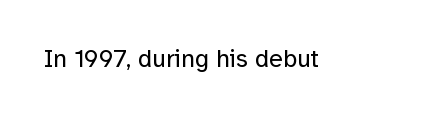
The image shows 25 px text type, upright; set normal letter spacing, not underlined.
